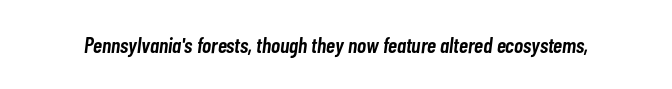
{"italic": "yes", "lean": "right", "slant_degrees": 7, "bold": "semi", "underline": "no", "letter_spacing": "normal", "letter_spacing_em": 0.0, "glyph_px": 22}
